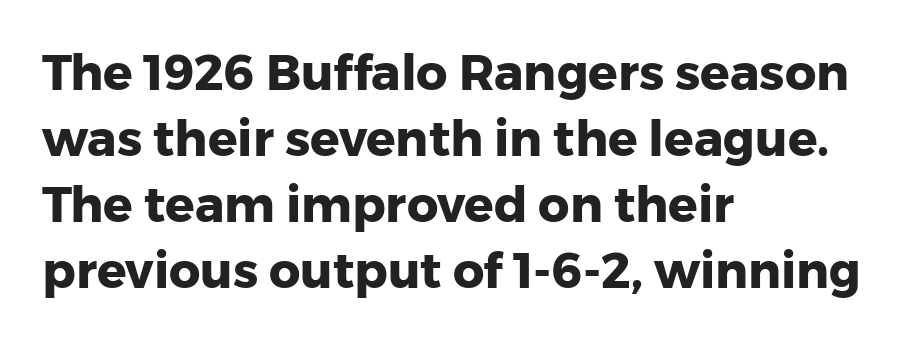
The typesetter chose a ragged-right arrangement here. A typesetter would mark this as roman, not italic. Words appear dense and cohesive because spacing is normal. The rows are spaced the way most documents space them. Strokes here are thick enough to call this a true bold. Font category for this specimen: sans-serif.
